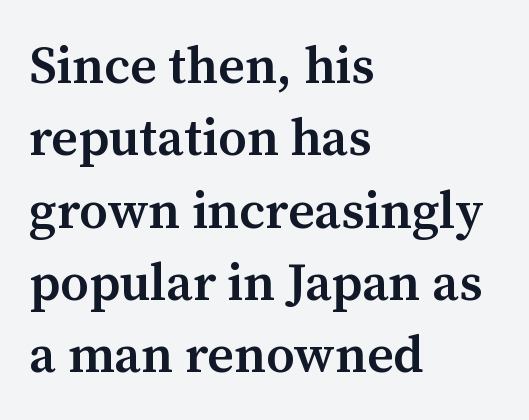
The passage shown is typed in a proportional face where columns would drift. Every stem runs plumb, perpendicular to the baseline. Letters rest on an invisible, unmarked baseline. Horizontal bands of white between lines are of average thickness.
